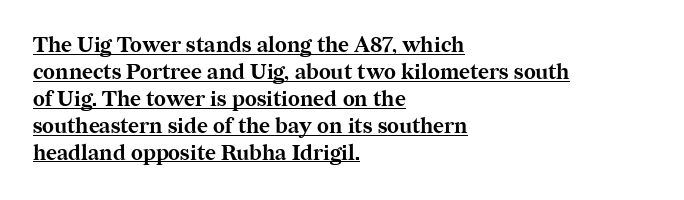
In CSS terms this would be text-align: left. These characters rest on top of a visible drawn line. Vertical spacing — default. Italic: no, the glyphs are upright roman. This is heavy type, rendered in bold. The rendering keeps characters at their native spacing.
